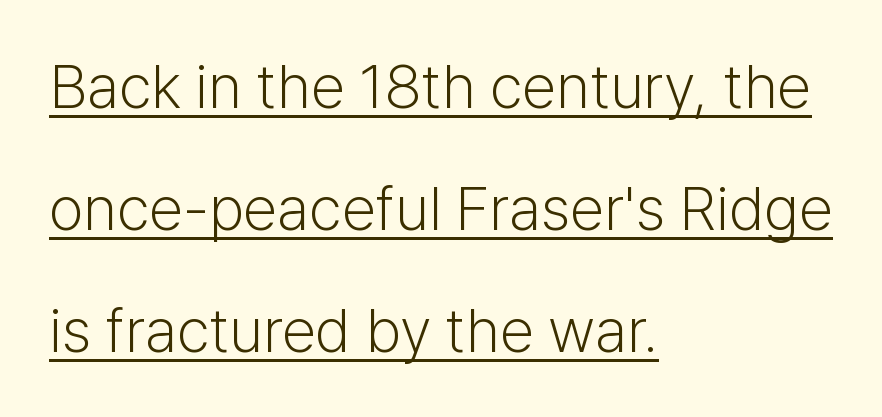
The image shows 62 px light sans-serif type, upright; set left-aligned, loose line spacing (1.97x), normal letter spacing, underlined; low stroke contrast and a medium x-height.
